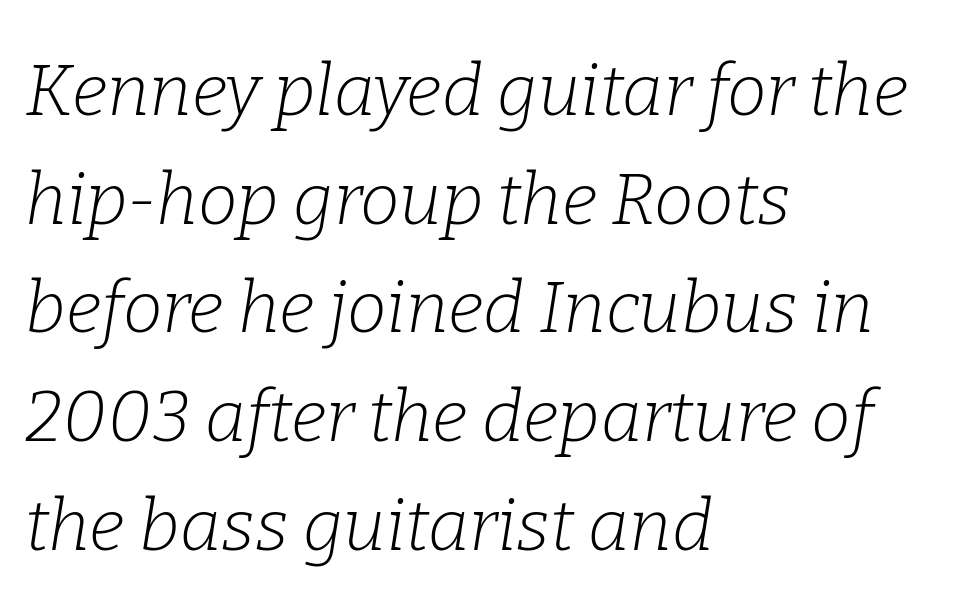
{"serif": "yes", "italic": "yes", "lean": "right", "slant_degrees": 9, "bold": "no", "weight": "light", "width": "normal", "stroke_contrast": "low", "x_height": "medium", "monospaced": "no", "underline": "no", "align": "left", "line_spacing": "normal", "line_spacing_ratio": 1.53, "letter_spacing": "normal", "letter_spacing_em": 0.0, "glyph_px": 71}
